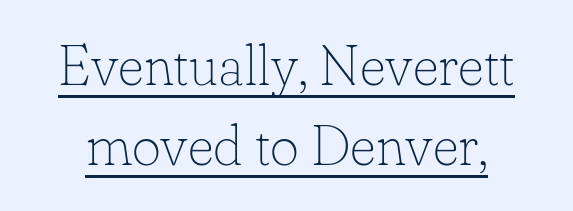
The image shows 56 px thin serif type, upright; set normal line spacing (1.43x), normal letter spacing, underlined; low stroke contrast and a small x-height.
